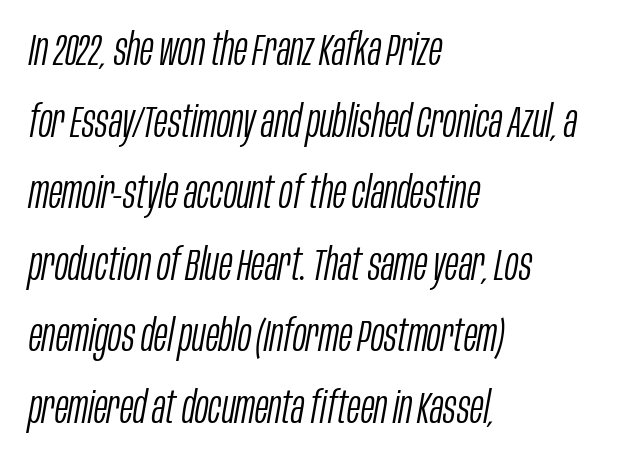
The text carries the slant typical of an italic or oblique font. The characters are drawn with everyday or finer stroke widths. In CSS terms this would be text-align: left. The letters advance in unequal steps, a hallmark of proportional type. The string is rendered with underlining switched off.
